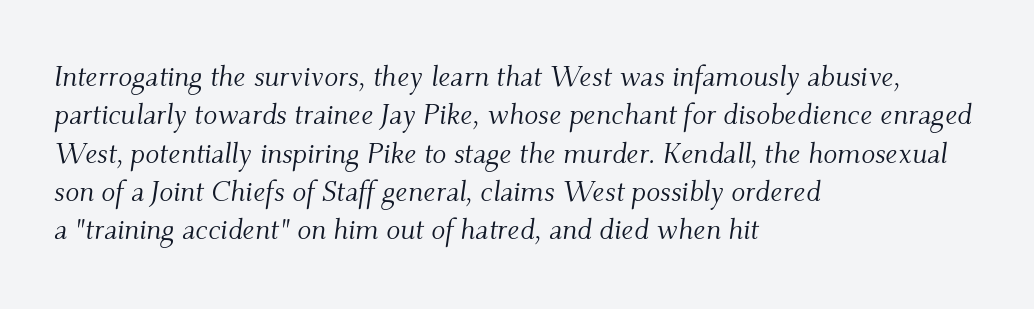
The image shows 29 px light serif type, italic (leaning right); set left-aligned, normal line spacing (1.32x), normal letter spacing, not underlined; medium stroke contrast and a small x-height.
